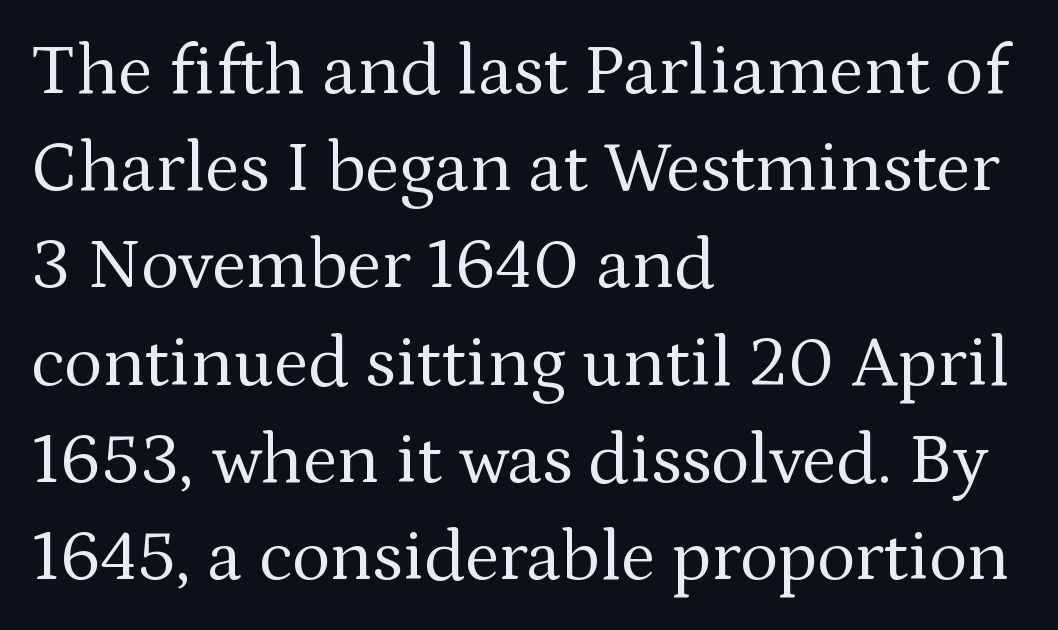
Q: Is the text bold? A: No.
Q: Is the text italic (slanted)? A: No, it is upright.
Q: Is the typeface a serif or a sans-serif typeface? A: Serif.
Q: Is the text underlined? A: No.
Q: How is the paragraph aligned? A: Left-aligned.
Q: Is the spacing between letters normal or unusually wide? A: Normal.
Q: Is the spacing between lines tight, normal or loose? A: Normal.
Q: Width (condensed, normal, or wide)? A: Normal.
Q: Stroke contrast? A: Medium.
Q: x-height? A: Medium.
Q: Monospaced? A: No.
